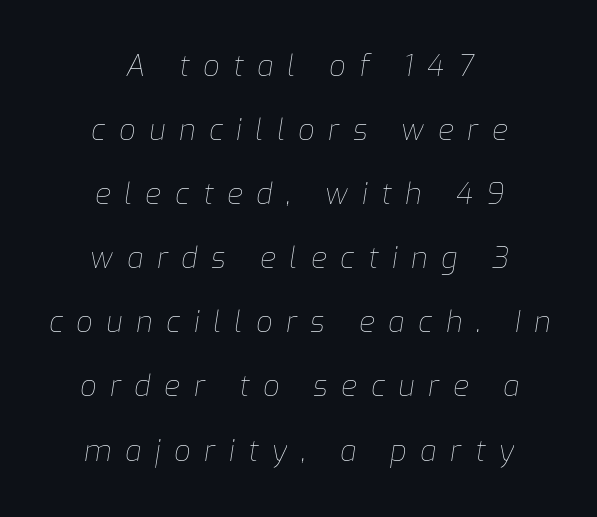
The space beneath each line is pristine and unruled. The line-height multiplier appears high, well above default. The letters advance in unequal steps, a hallmark of proportional type. The passage is arranged like a title page — every line centered.
